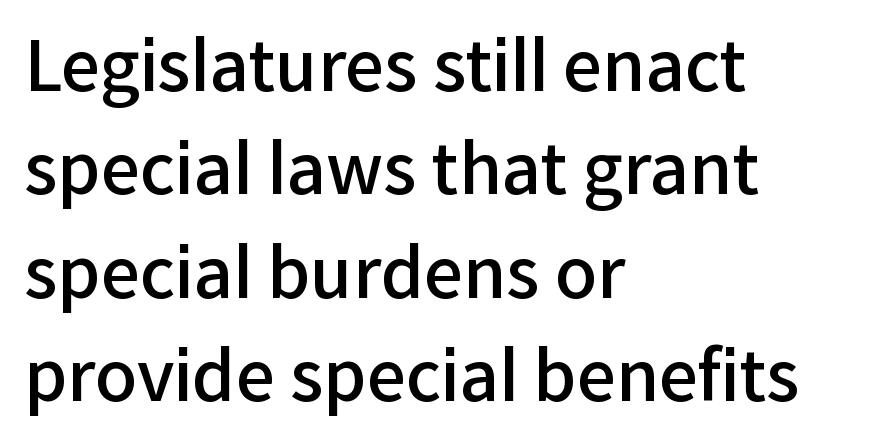
The image shows 69 px semibold sans-serif type, upright; set left-aligned, normal line spacing (1.5x), normal letter spacing, not underlined; low stroke contrast and a medium x-height.
